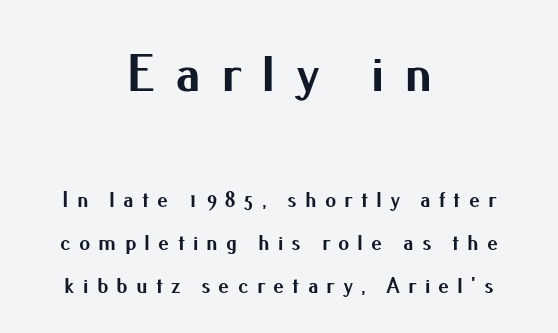
Q: Is the text bold? A: Yes.
Q: Is the text italic (slanted)? A: No, it is upright.
Q: Is the typeface a serif or a sans-serif typeface? A: Sans-serif.
Q: Is the text underlined? A: No.
Q: How is the paragraph aligned? A: Centered.
Q: Is the spacing between letters normal or unusually wide? A: Unusually wide.
Q: Is the spacing between lines tight, normal or loose? A: Loose.
Q: Which block of text is set in a larger size, the first (top) or the second (bottom)? A: The first (top) one.
Q: Width (condensed, normal, or wide)? A: Normal.
Q: Stroke contrast? A: Medium.
Q: x-height? A: Small.
Q: Monospaced? A: No.
